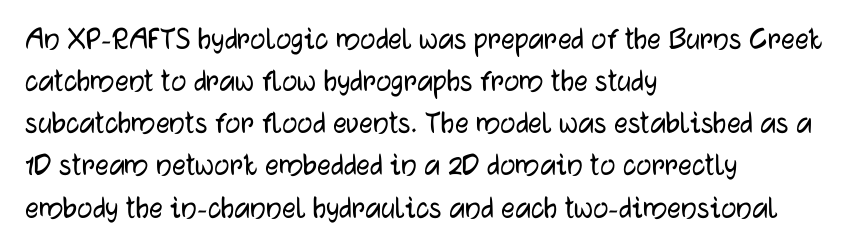
Q: Is the text italic (slanted)? A: No, it is upright.
Q: Is the typeface a serif or a sans-serif typeface? A: Sans-serif.
Q: Is the text underlined? A: No.
Q: How is the paragraph aligned? A: Left-aligned.
Q: Is the spacing between letters normal or unusually wide? A: Normal.
Q: Width (condensed, normal, or wide)? A: Normal.
Q: Stroke contrast? A: Low.
Q: x-height? A: Medium.
Q: Monospaced? A: No.
